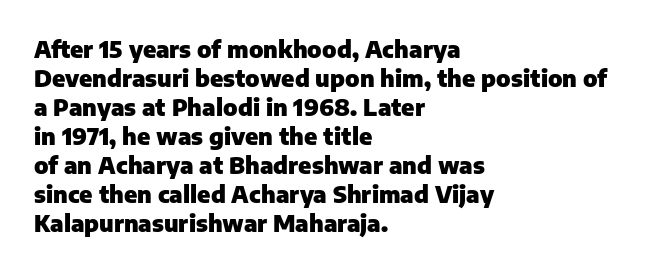
The typography opts for an upright posture over an oblique one. What weight is shown? A full bold with thick strokes. How would I describe the line gaps? Plain and ordinary. Each line starts at the same left margin while the right side varies.
